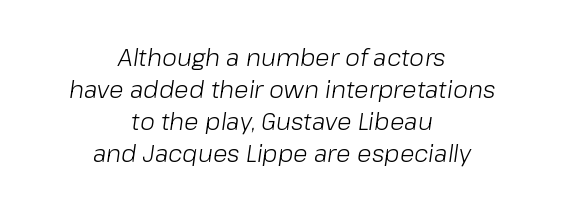
Q: Is the text bold? A: No.
Q: Is the text italic (slanted)? A: Yes, it leans right by about 8 degrees.
Q: Is the text underlined? A: No.
Q: How is the paragraph aligned? A: Centered.
Q: Is the spacing between letters normal or unusually wide? A: Normal.
Q: Is the spacing between lines tight, normal or loose? A: Normal.
